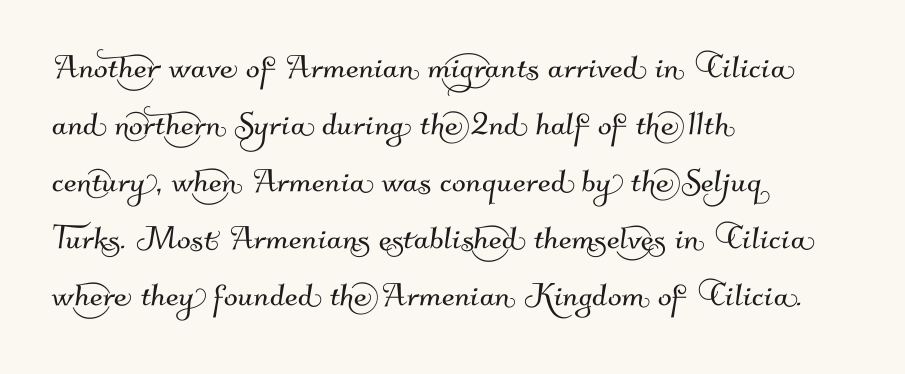
Q: Is the typeface a serif or a sans-serif typeface? A: Sans-serif.
Q: Is the text underlined? A: No.
Q: How is the paragraph aligned? A: Left-aligned.
Q: Is the spacing between letters normal or unusually wide? A: Normal.
Q: Is the spacing between lines tight, normal or loose? A: Normal.
Q: Width (condensed, normal, or wide)? A: Normal.
Q: Stroke contrast? A: Medium.
Q: x-height? A: Small.
Q: Monospaced? A: No.
